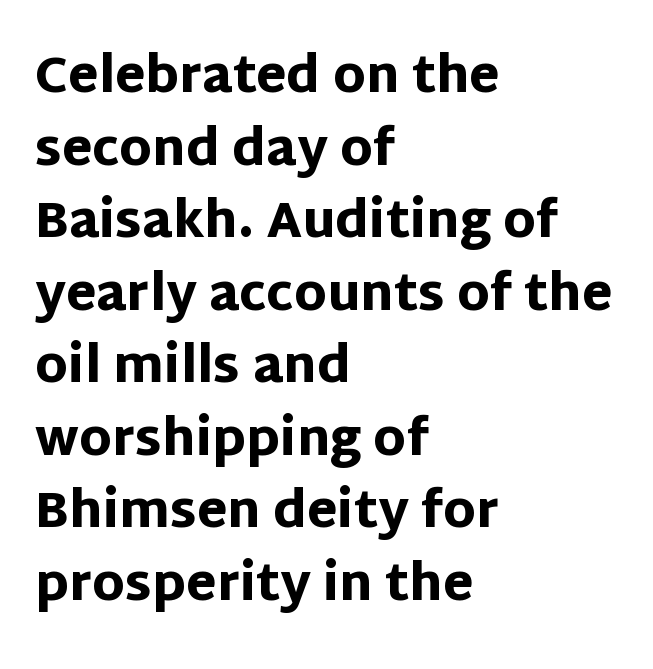
{"serif": "no", "italic": "no", "bold": "yes", "weight": "heavy", "width": "normal", "stroke_contrast": "low", "x_height": "large", "monospaced": "no", "underline": "no", "align": "left", "line_spacing": "normal", "line_spacing_ratio": 1.48, "letter_spacing": "normal", "letter_spacing_em": 0.0, "glyph_px": 49}
